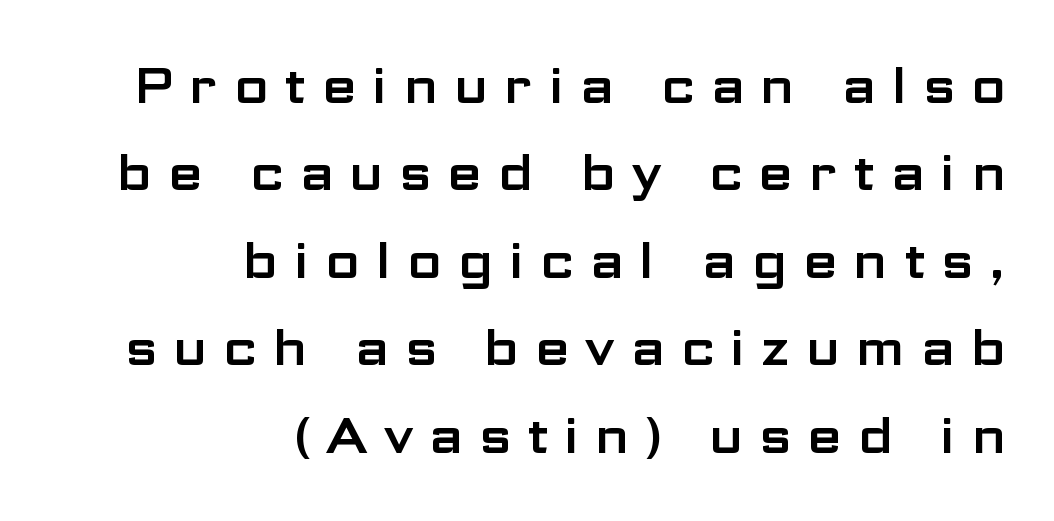
Q: Is the text italic (slanted)? A: No, it is upright.
Q: Is the typeface a serif or a sans-serif typeface? A: Sans-serif.
Q: Is the text underlined? A: No.
Q: How is the paragraph aligned? A: Right-aligned.
Q: Is the spacing between letters normal or unusually wide? A: Unusually wide.
Q: Width (condensed, normal, or wide)? A: Wide.
Q: Stroke contrast? A: Low.
Q: x-height? A: Medium.
Q: Monospaced? A: No.
